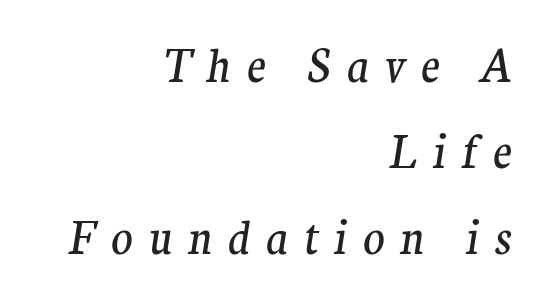
The image shows 45 px regular-weight serif type, italic (leaning right); set right-aligned, loose line spacing (1.91x), unusually wide letter spacing (+0.34 em), not underlined; medium stroke contrast and a medium x-height.
